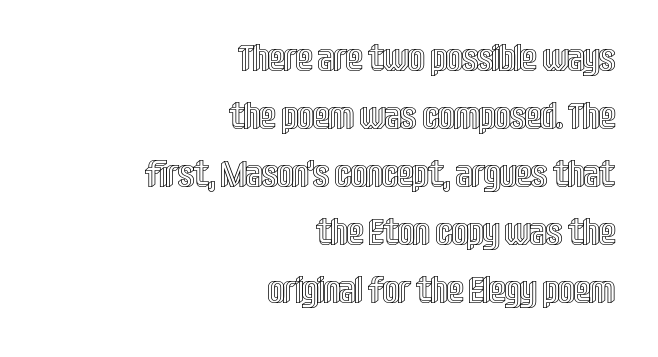
The horizontal fit of the characters is conventional and even. One glance says typical: line gaps are just what's usual. No word sits above an underline. It's the straight-up-and-down kind of type.
